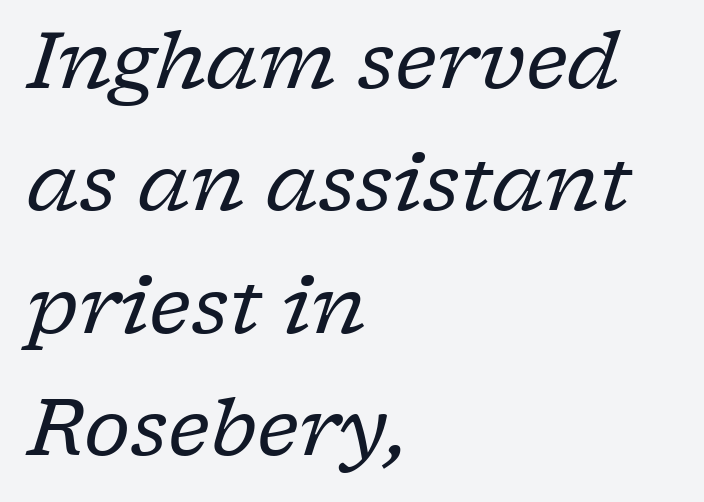
Q: Is the text bold? A: No.
Q: Is the text italic (slanted)? A: Yes, it leans right by about 17 degrees.
Q: Is the typeface a serif or a sans-serif typeface? A: Serif.
Q: Is the text underlined? A: No.
Q: How is the paragraph aligned? A: Left-aligned.
Q: Is the spacing between letters normal or unusually wide? A: Normal.
Q: Is the spacing between lines tight, normal or loose? A: Normal.
Q: Width (condensed, normal, or wide)? A: Normal.
Q: Stroke contrast? A: Low.
Q: x-height? A: Medium.
Q: Monospaced? A: No.
